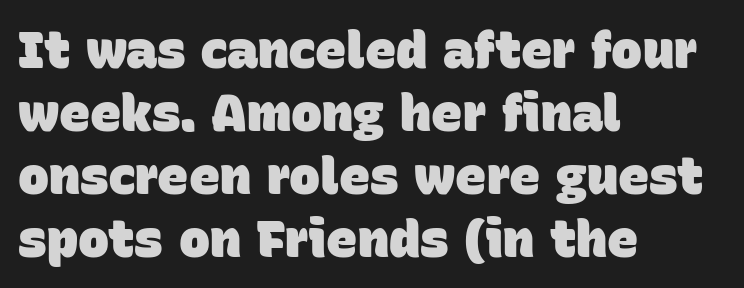
The paragraph has a hard left edge and a soft right edge. The string is rendered with underlining switched off. Do the characters align in a grid? No, the font is proportional. Weight check: bold — yes, fully. You can tell from the bare stems that sans-serif type was used. The tracking reads as untouched default to a designer's eye.
